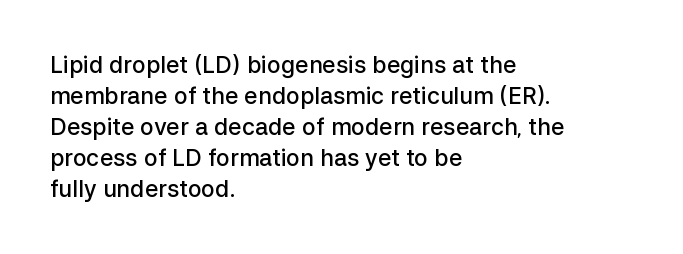
The image shows 23 px text type, upright; set left-aligned, normal line spacing (1.35x), normal letter spacing, not underlined.
